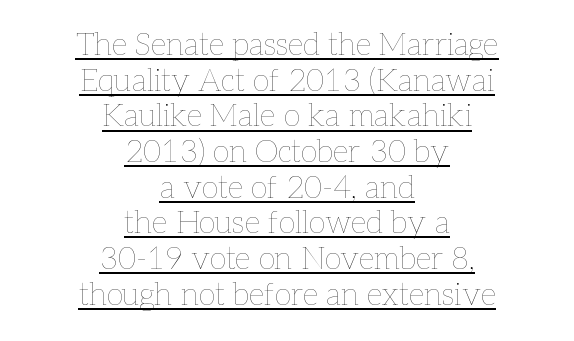
Whoever set this chose condensed vertical rhythm over breathing room. The rendering uses natural spacing where letterforms have individual widths. Honestly, the underline is the first thing you notice here. The line texture is even and compact thanks to regular tracking.
